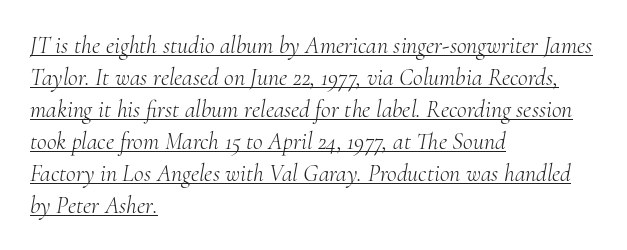
The image shows 24 px text type, italic (leaning right); set left-aligned, normal line spacing (1.33x), normal letter spacing, underlined.
